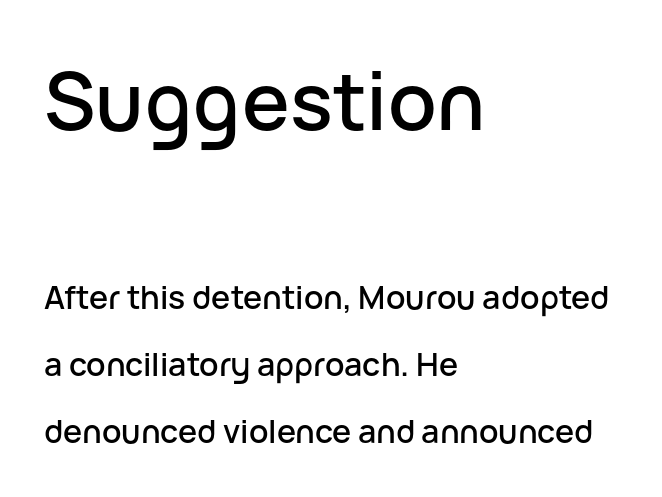
The image shows 80 px sans-serif type, upright; set left-aligned, loose line spacing (2.08x), normal letter spacing, not underlined; the first (top) block is 2.5x larger; low stroke contrast and a medium x-height.
